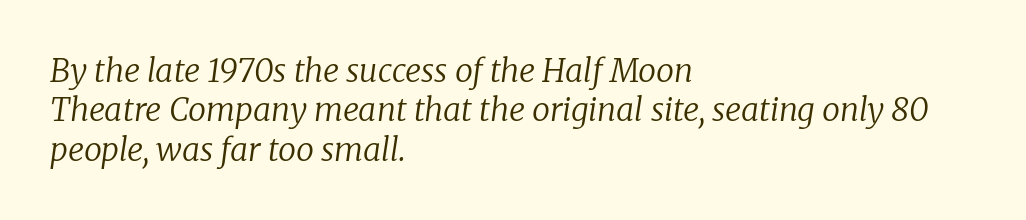
{"serif": "yes", "italic": "yes", "lean": "right", "slant_degrees": 8, "bold": "no", "weight": "regular", "width": "normal", "stroke_contrast": "low", "x_height": "medium", "monospaced": "no", "underline": "no", "align": "left", "line_spacing_ratio": 1.23, "letter_spacing": "normal", "letter_spacing_em": 0.0, "glyph_px": 32}
